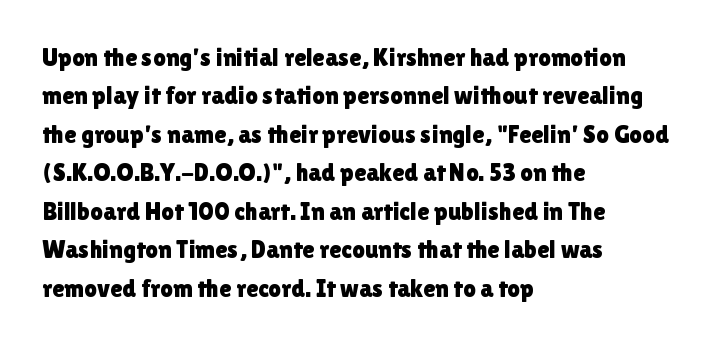
The image shows 25 px text type, upright; set left-aligned, normal line spacing (1.54x), normal letter spacing, not underlined.
